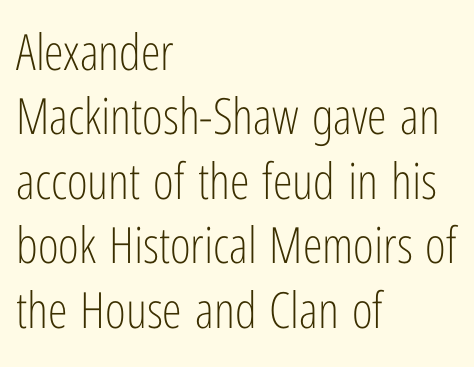
Q: Is the text bold? A: No.
Q: Is the text italic (slanted)? A: No, it is upright.
Q: Is the typeface a serif or a sans-serif typeface? A: Sans-serif.
Q: Is the text underlined? A: No.
Q: How is the paragraph aligned? A: Left-aligned.
Q: Is the spacing between letters normal or unusually wide? A: Normal.
Q: Is the spacing between lines tight, normal or loose? A: Normal.
Q: Width (condensed, normal, or wide)? A: Condensed.
Q: Stroke contrast? A: Low.
Q: x-height? A: Medium.
Q: Monospaced? A: No.
